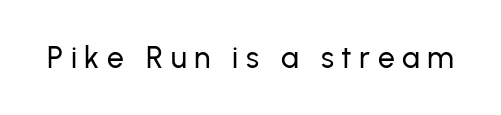
The image shows 30 px sans-serif type, upright; set unusually wide letter spacing (+0.25 em), not underlined; low stroke contrast and a medium x-height.
